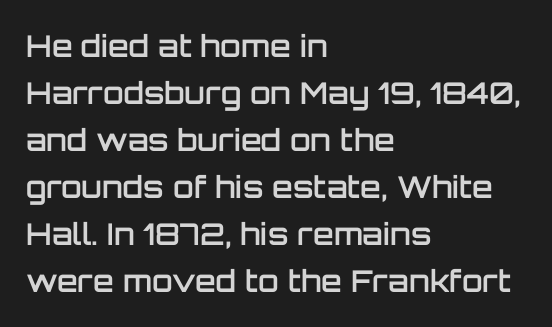
Q: Is the text bold? A: Semi-bold.
Q: Is the text italic (slanted)? A: No, it is upright.
Q: Is the typeface a serif or a sans-serif typeface? A: Sans-serif.
Q: Is the text underlined? A: No.
Q: How is the paragraph aligned? A: Left-aligned.
Q: Is the spacing between letters normal or unusually wide? A: Normal.
Q: Is the spacing between lines tight, normal or loose? A: Normal.
Q: Width (condensed, normal, or wide)? A: Normal.
Q: Stroke contrast? A: Low.
Q: x-height? A: Large.
Q: Monospaced? A: No.
